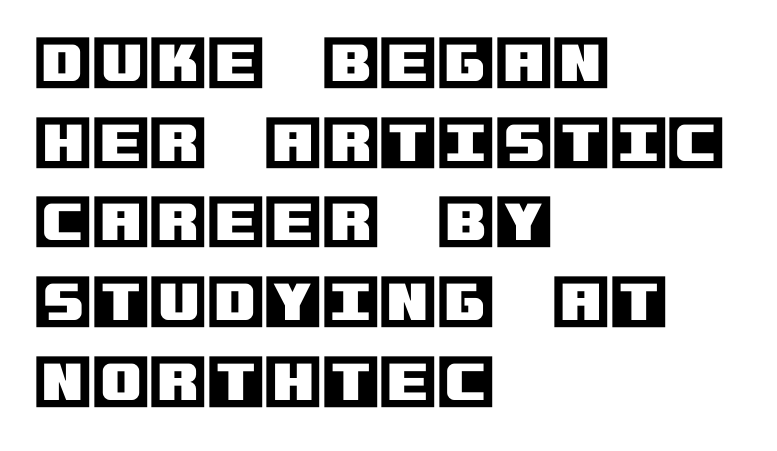
It's the straight-up-and-down kind of type. Horizontally, the lines are justified to the leading edge only. Plain, unruled lines of type. The rendering uses a moderate line-height, typical for paragraphs.
